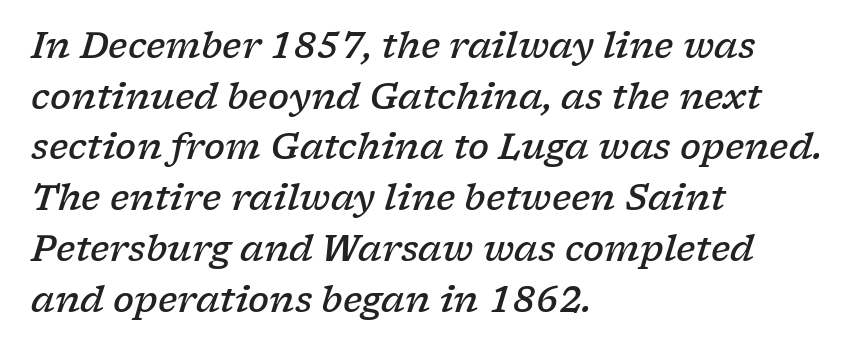
Compared with typical body copy, the letter spacing here is the same. A normal amount of white space separates one row of letters from the next. Bold? Not quite — semibold, heavier than regular but stopping short. Are there feet on the stems? There are — it's a serif. This sample has the flowing, uneven cadence of proportional lettering. Decoration check: the copy has no underline.
